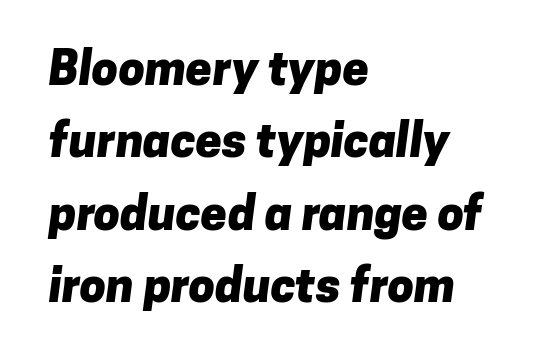
Q: Is the text bold? A: Yes.
Q: Is the typeface a serif or a sans-serif typeface? A: Sans-serif.
Q: Is the text underlined? A: No.
Q: How is the paragraph aligned? A: Left-aligned.
Q: Is the spacing between letters normal or unusually wide? A: Normal.
Q: Is the spacing between lines tight, normal or loose? A: Normal.
Q: Width (condensed, normal, or wide)? A: Normal.
Q: Stroke contrast? A: Low.
Q: x-height? A: Medium.
Q: Monospaced? A: No.
